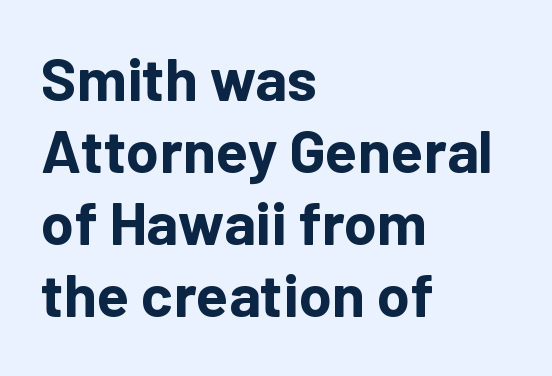
{"serif": "no", "italic": "no", "bold": "yes", "weight": "bold", "width": "normal", "stroke_contrast": "low", "x_height": "medium", "monospaced": "no", "underline": "no", "align": "left", "line_spacing_ratio": 1.2, "letter_spacing": "normal", "letter_spacing_em": 0.0, "glyph_px": 60}
